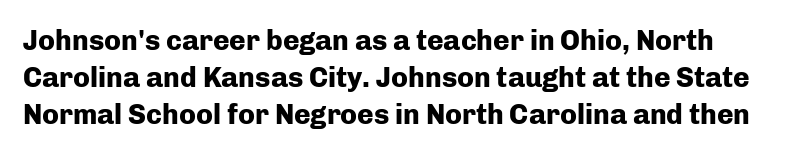
The image shows 28 px heavy sans-serif type, upright; set normal line spacing (1.33x), normal letter spacing, not underlined; low stroke contrast and a medium x-height.
